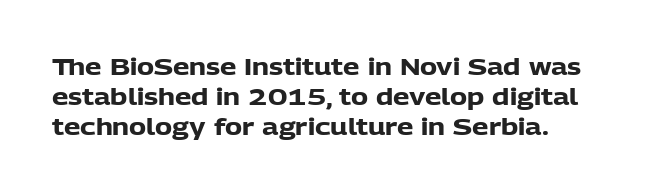
Does extra space separate the letters? No, they use regular spacing. The passage is arranged the way most books set body copy — flush left. Successive baselines arrive at the customary interval. Posture: upright roman. Is the type bold? Yes — the strokes are clearly thick and heavy.
